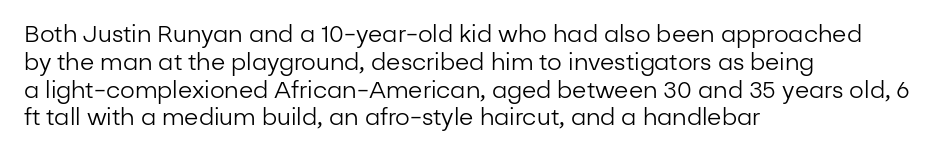
Italic: no, the glyphs are upright roman. Typeset ragged right — the left edge is the straight one. The gaps between neighbouring characters are ordinary and unremarkable. No letter is thick-stroked: the sample isn't bold. Lines of text with bare space underneath.
